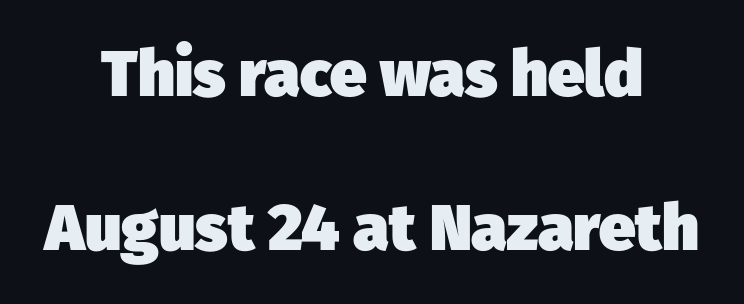
{"serif": "no", "bold": "yes", "weight": "heavy", "width": "normal", "stroke_contrast": "low", "x_height": "medium", "monospaced": "no", "underline": "no", "align": "center", "line_spacing": "loose", "line_spacing_ratio": 2.37, "letter_spacing": "normal", "letter_spacing_em": 0.0, "glyph_px": 65}
